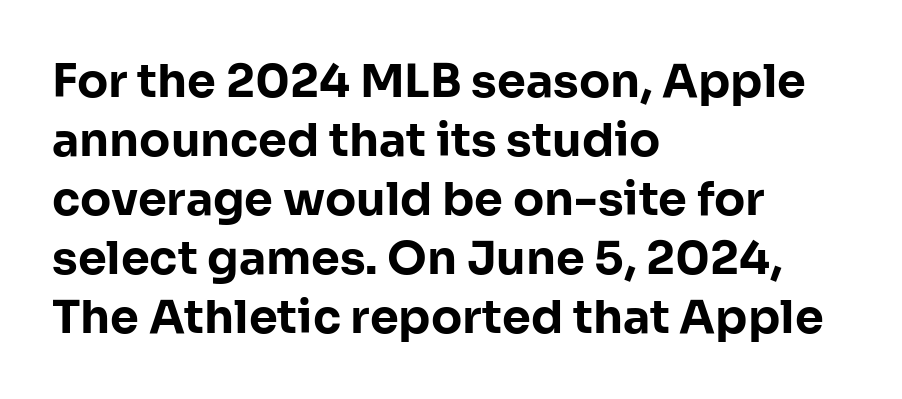
Q: Is the text bold? A: Yes.
Q: Is the text italic (slanted)? A: No, it is upright.
Q: Is the typeface a serif or a sans-serif typeface? A: Sans-serif.
Q: Is the text underlined? A: No.
Q: How is the paragraph aligned? A: Left-aligned.
Q: Is the spacing between letters normal or unusually wide? A: Normal.
Q: Is the spacing between lines tight, normal or loose? A: Normal.
Q: Width (condensed, normal, or wide)? A: Normal.
Q: Stroke contrast? A: Low.
Q: x-height? A: Medium.
Q: Monospaced? A: No.
